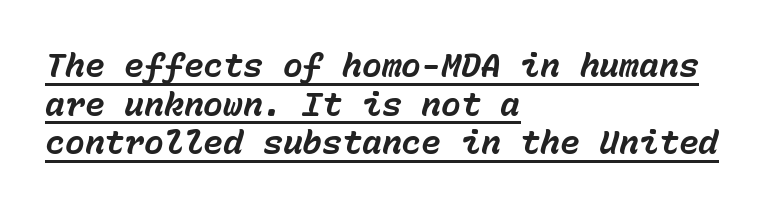
{"italic": "yes", "lean": "right", "slant_degrees": 15, "bold": "yes", "weight": "bold", "width": "normal", "stroke_contrast": "low", "x_height": "medium", "monospaced": "yes", "underline": "yes", "align": "left", "line_spacing_ratio": 1.17, "letter_spacing": "normal", "letter_spacing_em": 0.0, "glyph_px": 33}
